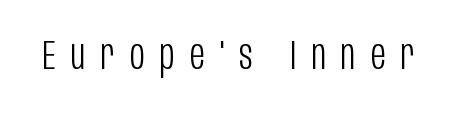
{"serif": "no", "italic": "no", "bold": "no", "weight": "light", "width": "condensed", "stroke_contrast": "low", "x_height": "large", "monospaced": "no", "underline": "no", "letter_spacing": "wide", "letter_spacing_em": 0.37, "glyph_px": 41}
